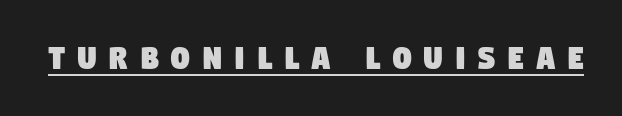
The typesetter has applied underlining to the passage shown. Glyph-to-glyph distance is far greater than everyday printed text. Examine the stroke ends and you'll find no serifs. Here the designer chose a conventional face with non-uniform glyph widths.
